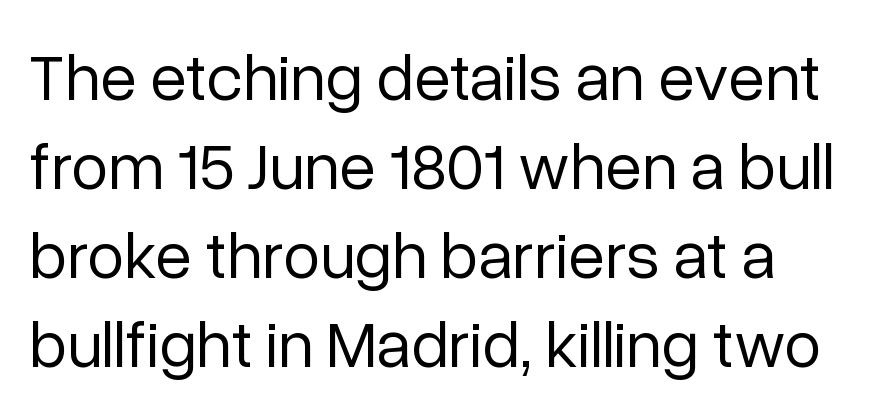
Q: Is the text bold? A: No.
Q: Is the text italic (slanted)? A: No, it is upright.
Q: Is the typeface a serif or a sans-serif typeface? A: Sans-serif.
Q: Is the text underlined? A: No.
Q: Is the spacing between letters normal or unusually wide? A: Normal.
Q: Is the spacing between lines tight, normal or loose? A: Normal.
Q: Width (condensed, normal, or wide)? A: Normal.
Q: Stroke contrast? A: Low.
Q: x-height? A: Medium.
Q: Monospaced? A: No.
